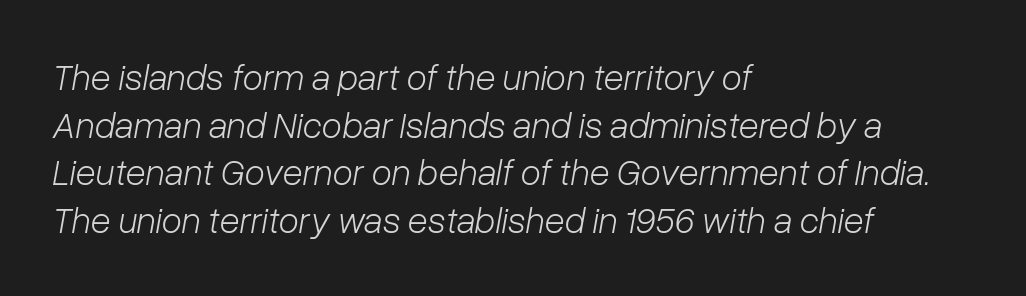
Q: Is the text bold? A: No.
Q: Is the text italic (slanted)? A: Yes, it leans right by about 10 degrees.
Q: Is the text underlined? A: No.
Q: How is the paragraph aligned? A: Left-aligned.
Q: Is the spacing between letters normal or unusually wide? A: Normal.
Q: Is the spacing between lines tight, normal or loose? A: Normal.
Q: Width (condensed, normal, or wide)? A: Normal.
Q: Stroke contrast? A: Low.
Q: x-height? A: Medium.
Q: Monospaced? A: No.
